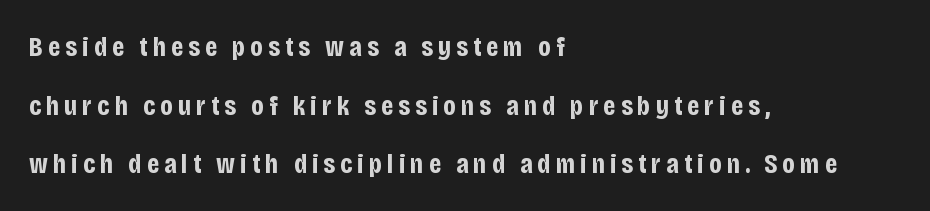
{"serif": "no", "italic": "no", "bold": "yes", "weight": "bold", "width": "condensed", "stroke_contrast": "low", "x_height": "large", "monospaced": "no", "underline": "no", "align": "left", "line_spacing": "loose", "line_spacing_ratio": 2.09, "glyph_px": 28}
